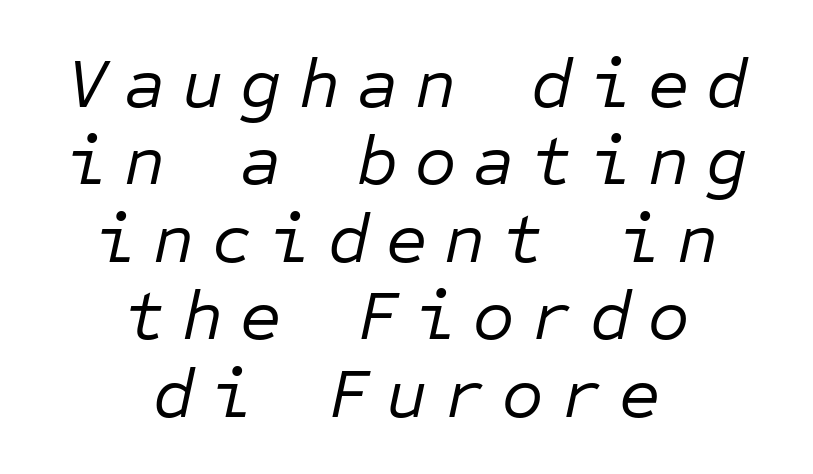
Q: Is the text bold? A: No.
Q: Is the text italic (slanted)? A: Yes, it leans right by about 12 degrees.
Q: Is the text underlined? A: No.
Q: How is the paragraph aligned? A: Centered.
Q: Is the spacing between letters normal or unusually wide? A: Unusually wide.
Q: Is the spacing between lines tight, normal or loose? A: Tight.
Q: Width (condensed, normal, or wide)? A: Normal.
Q: Stroke contrast? A: Low.
Q: x-height? A: Medium.
Q: Monospaced? A: Yes.
